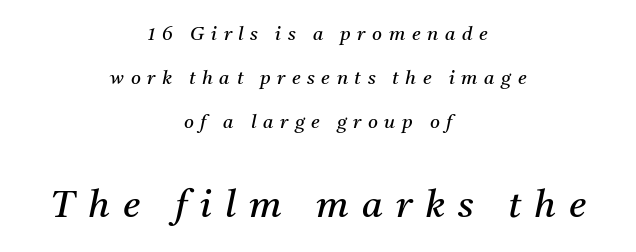
The image shows 38 px regular-weight serif type, italic (leaning right); set centered, loose line spacing (2.32x), unusually wide letter spacing (+0.35 em), not underlined; the second (bottom) block is 2.0x larger; medium stroke contrast and a medium x-height.
